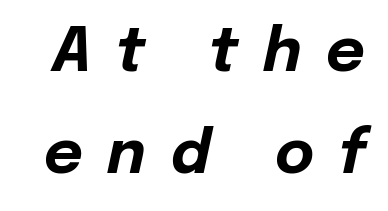
The image shows 60 px bold type, italic (leaning right); set normal line spacing (1.7x), unusually wide letter spacing (+0.41 em), not underlined; low stroke contrast and a medium x-height.
